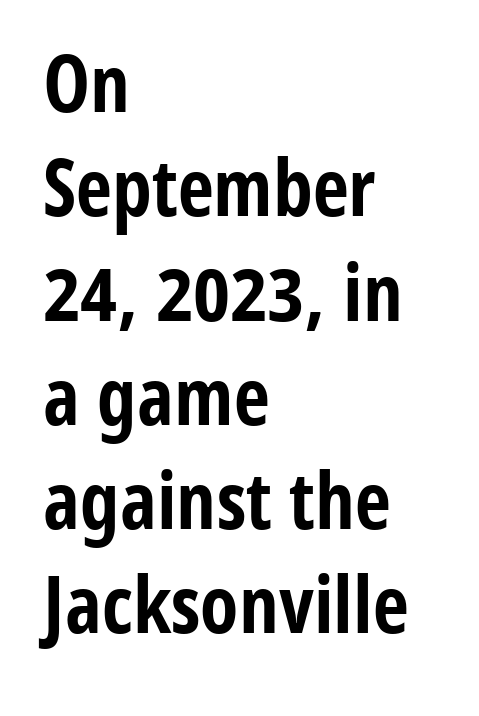
{"serif": "no", "italic": "no", "bold": "yes", "weight": "bold", "width": "condensed", "stroke_contrast": "low", "x_height": "medium", "monospaced": "no", "underline": "no", "align": "left", "line_spacing": "normal", "line_spacing_ratio": 1.32, "letter_spacing": "normal", "letter_spacing_em": 0.0, "glyph_px": 79}
